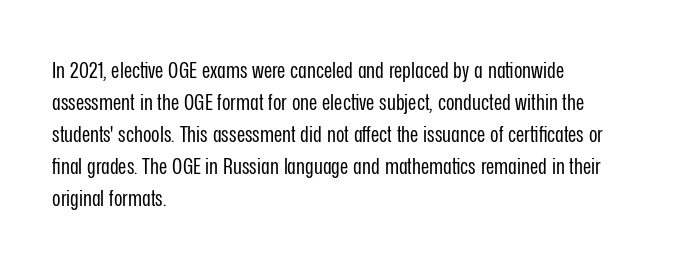
Q: Is the text bold? A: No.
Q: Is the text italic (slanted)? A: No, it is upright.
Q: Is the text underlined? A: No.
Q: How is the paragraph aligned? A: Left-aligned.
Q: Is the spacing between letters normal or unusually wide? A: Normal.
Q: Is the spacing between lines tight, normal or loose? A: Normal.
